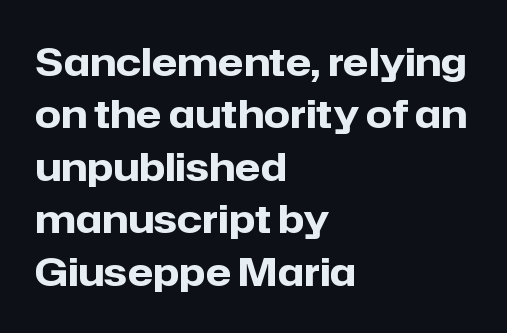
Letterform terminals end flat and unadorned throughout the passage. Here the designer chose a conventional face with non-uniform glyph widths. Casual observation: everything's shoved over to the left. The passage shown stacks its lines at a standard gap.
